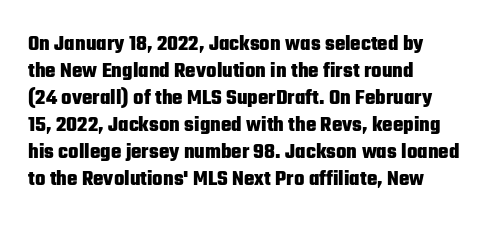
{"italic": "no", "bold": "yes", "underline": "no", "align": "left", "line_spacing_ratio": 1.23, "letter_spacing": "normal", "letter_spacing_em": 0.0, "glyph_px": 22}
